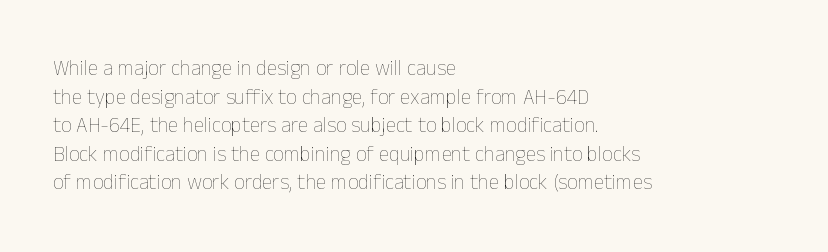
The image shows 21 px text type, upright; set left-aligned, normal line spacing (1.36x), normal letter spacing, not underlined.
